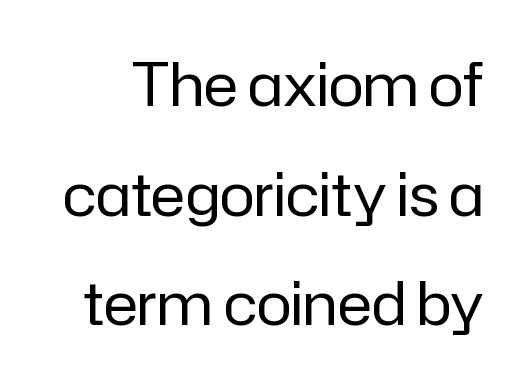
The image shows 59 px regular-weight sans-serif type, upright; set line spacing 1.86x, normal letter spacing, not underlined; low stroke contrast and a medium x-height.
